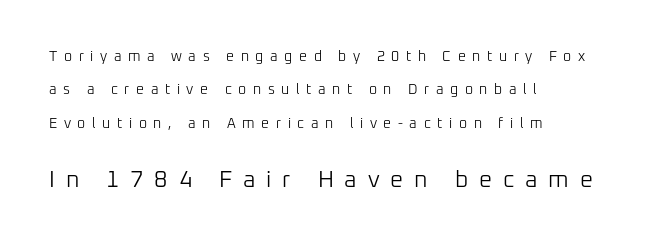
{"italic": "no", "bold": "no", "underline": "no", "align": "left", "line_spacing": "loose", "line_spacing_ratio": 2.39, "letter_spacing": "wide", "letter_spacing_em": 0.47, "larger_block": "second", "size_ratio": 1.64, "glyph_px": 23}
